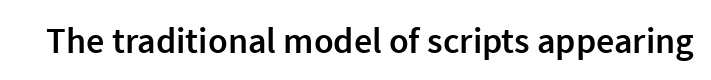
Q: Is the text bold? A: Semi-bold.
Q: Is the text italic (slanted)? A: No, it is upright.
Q: Is the typeface a serif or a sans-serif typeface? A: Sans-serif.
Q: Is the text underlined? A: No.
Q: Is the spacing between letters normal or unusually wide? A: Normal.
Q: Width (condensed, normal, or wide)? A: Normal.
Q: x-height? A: Medium.
Q: Monospaced? A: No.
